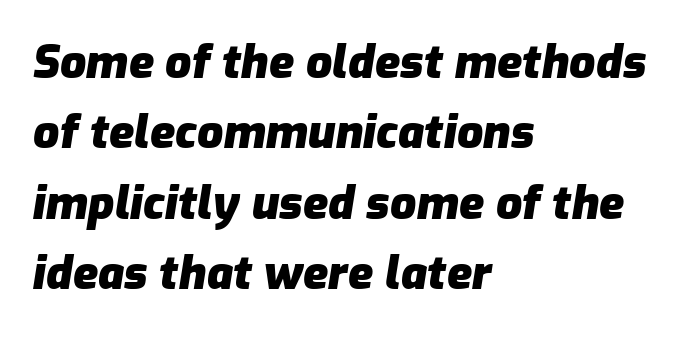
{"italic": "yes", "lean": "right", "slant_degrees": 9, "bold": "yes", "weight": "heavy", "width": "normal", "stroke_contrast": "low", "x_height": "medium", "monospaced": "no", "underline": "no", "align": "left", "line_spacing": "normal", "line_spacing_ratio": 1.53, "letter_spacing": "normal", "letter_spacing_em": 0.0, "glyph_px": 46}
